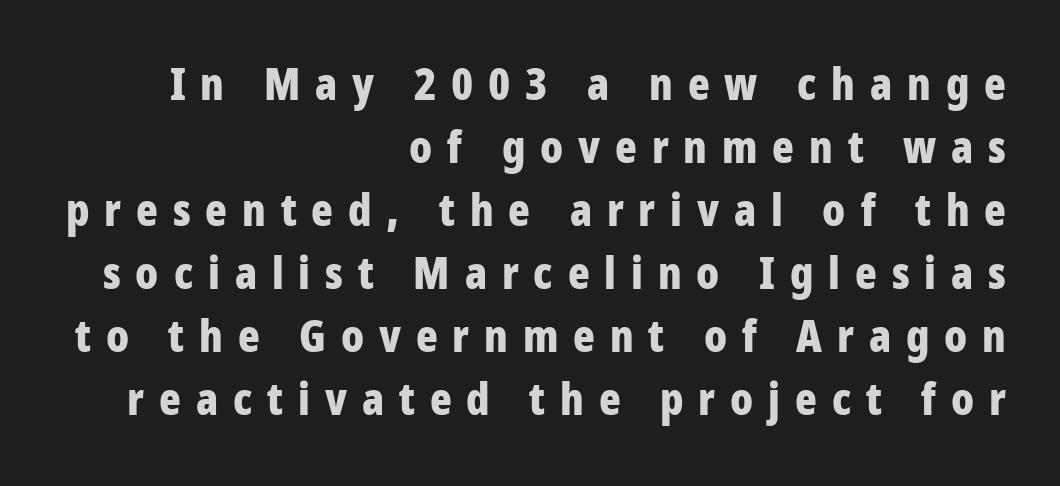
Nobody drew a line under any word here. I'd call this a sans setting — the letters go barefoot. Proportional: the letters do not fall into vertical columns. The tracking jumps out immediately: characters are airy and widely separated. Every letter is thick-stroked: bold, no question.
